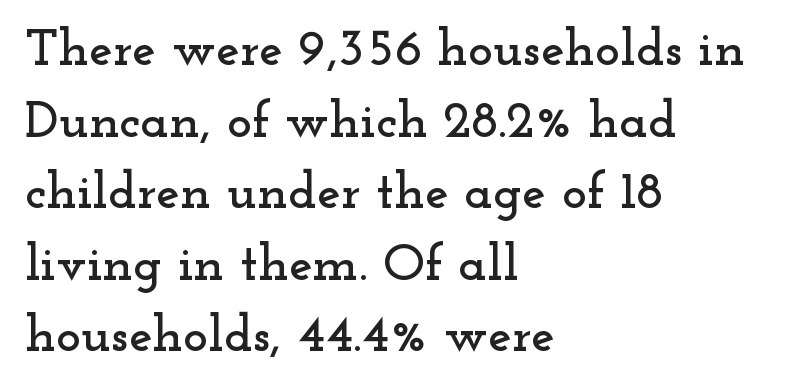
{"serif": "yes", "italic": "no", "width": "wide", "stroke_contrast": "low", "x_height": "small", "monospaced": "no", "underline": "no", "align": "left", "line_spacing": "normal", "line_spacing_ratio": 1.35, "letter_spacing": "normal", "letter_spacing_em": 0.0, "glyph_px": 53}
